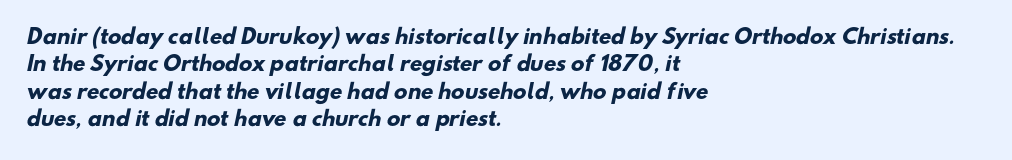
{"bold": "yes", "underline": "no", "align": "left", "line_spacing": "normal", "line_spacing_ratio": 1.37, "letter_spacing": "normal", "letter_spacing_em": 0.0, "glyph_px": 20}
